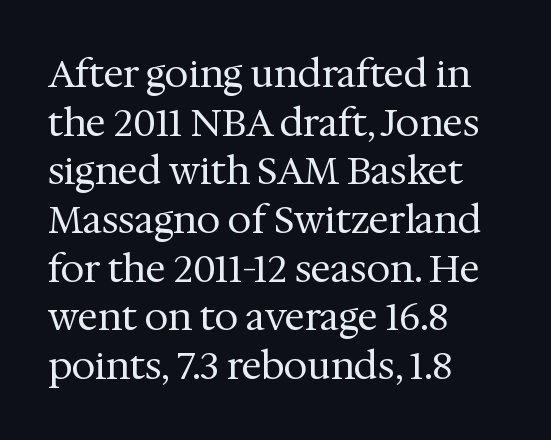
{"serif": "yes", "italic": "no", "bold": "no", "weight": "regular", "width": "normal", "stroke_contrast": "medium", "x_height": "medium", "monospaced": "no", "underline": "no", "align": "left", "line_spacing": "normal", "line_spacing_ratio": 1.28, "letter_spacing": "normal", "letter_spacing_em": 0.0, "glyph_px": 38}
